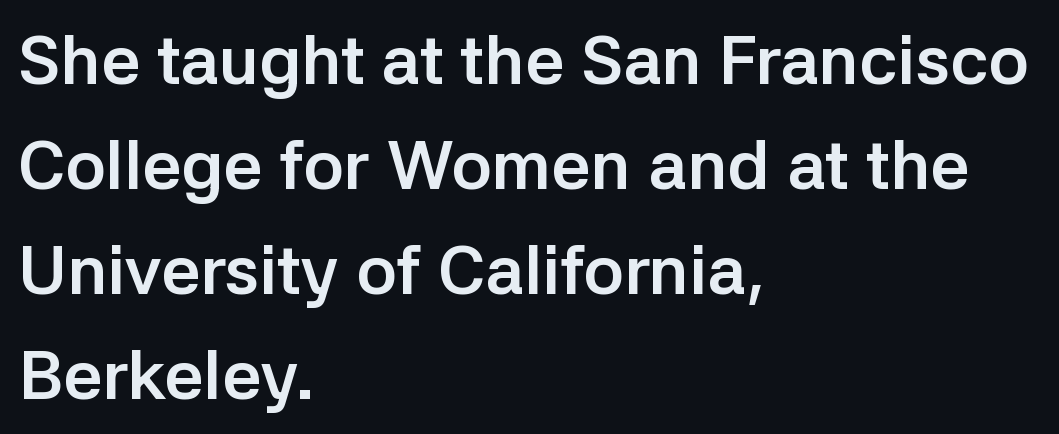
{"serif": "no", "italic": "no", "bold": "yes", "weight": "semibold", "width": "normal", "stroke_contrast": "low", "x_height": "medium", "monospaced": "no", "underline": "no", "align": "left", "line_spacing": "normal", "line_spacing_ratio": 1.52, "letter_spacing": "normal", "letter_spacing_em": 0.0, "glyph_px": 69}
